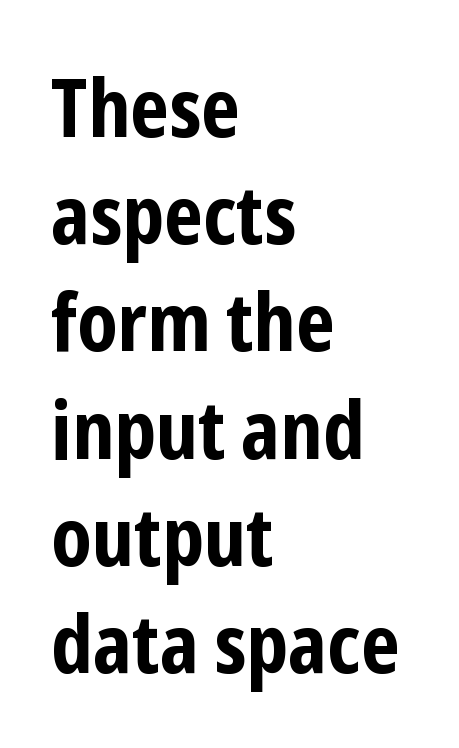
{"serif": "no", "italic": "no", "bold": "yes", "weight": "bold", "width": "condensed", "stroke_contrast": "low", "x_height": "medium", "monospaced": "no", "underline": "no", "align": "left", "line_spacing": "normal", "line_spacing_ratio": 1.34, "letter_spacing": "normal", "letter_spacing_em": 0.0, "glyph_px": 80}
